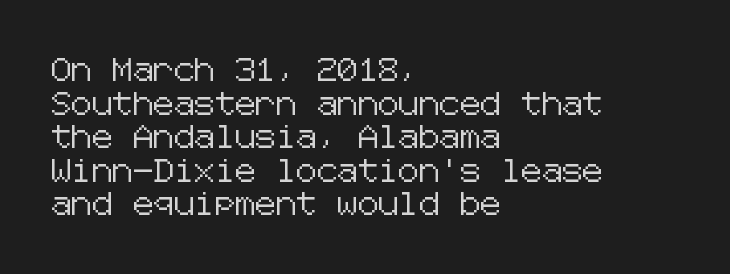
{"italic": "no", "underline": "no", "align": "left", "line_spacing": "normal", "line_spacing_ratio": 1.46, "letter_spacing": "normal", "letter_spacing_em": 0.0, "glyph_px": 23}
